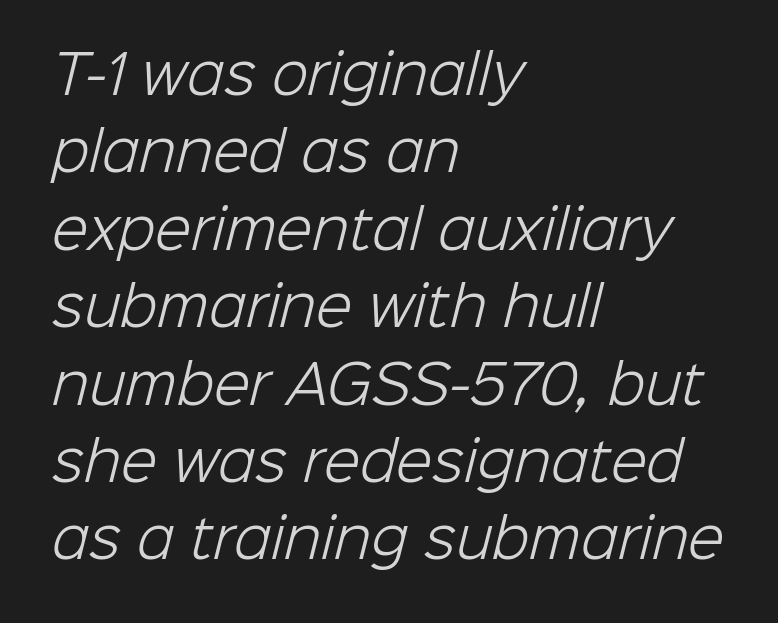
You could not count columns in this text — the font is proportionally spaced. Reading down the block, your eye returns to a fixed left position each line. Has an underline been added? It has not. These lines keep a tight, regular rhythm from letter to letter. No extra ink here — the face is not bold.
